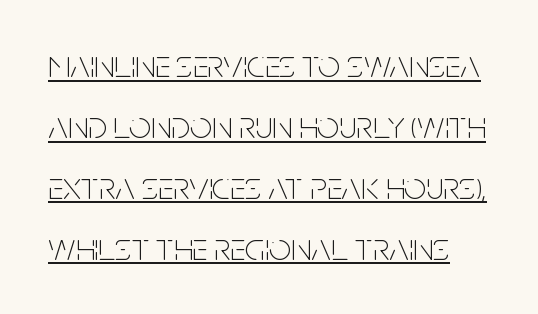
Q: Is the text bold? A: No.
Q: Is the text italic (slanted)? A: No, it is upright.
Q: Is the typeface a serif or a sans-serif typeface? A: Sans-serif.
Q: Is the text underlined? A: Yes.
Q: Is the spacing between letters normal or unusually wide? A: Normal.
Q: Is the spacing between lines tight, normal or loose? A: Normal.
Q: Width (condensed, normal, or wide)? A: Condensed.
Q: Stroke contrast? A: Low.
Q: x-height? A: Large.
Q: Monospaced? A: No.
